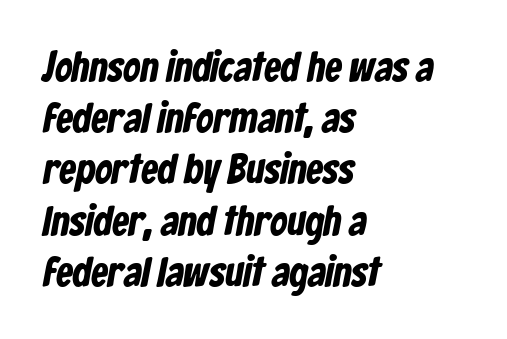
The type family on display is of the sans-serif kind. Descender tails drop into unmarked territory. Inter-character spacing is left at the font's built-in metrics. Here the designer chose a conventional face with non-uniform glyph widths. Is the block centered? No — it sits flush against the left margin.
